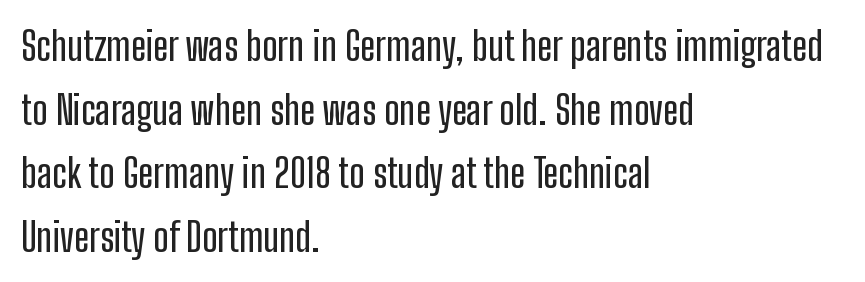
These lines are rendered in a variable-pitch font. Letters rest on an invisible, unmarked baseline. Posture: vertical. Nothing sits at the stroke ends, so this counts as sans-serif.
